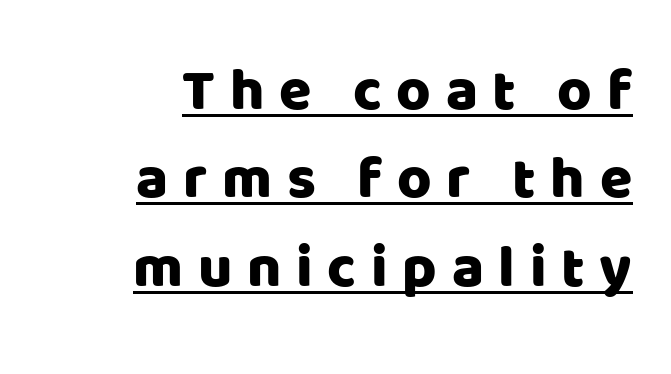
Q: Is the text italic (slanted)? A: No, it is upright.
Q: Is the typeface a serif or a sans-serif typeface? A: Sans-serif.
Q: Is the text underlined? A: Yes.
Q: How is the paragraph aligned? A: Right-aligned.
Q: Is the spacing between letters normal or unusually wide? A: Unusually wide.
Q: Is the spacing between lines tight, normal or loose? A: Normal.
Q: Width (condensed, normal, or wide)? A: Normal.
Q: Stroke contrast? A: Low.
Q: x-height? A: Large.
Q: Monospaced? A: No.
